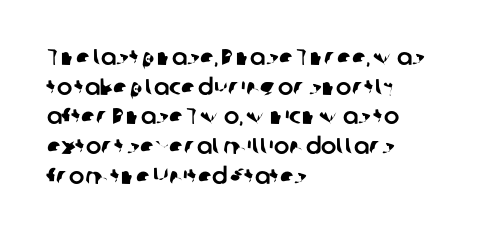
{"underline": "no", "align": "left", "line_spacing": "normal", "line_spacing_ratio": 1.29, "letter_spacing": "normal", "letter_spacing_em": 0.0, "glyph_px": 23}
